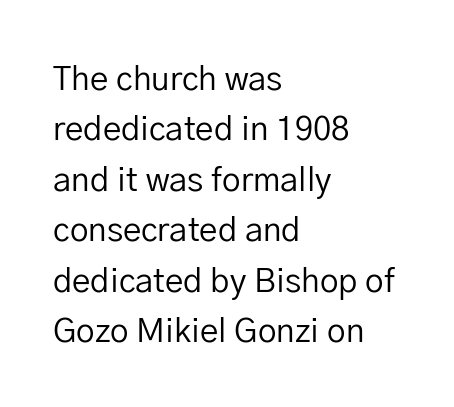
Q: Is the text bold? A: No.
Q: Is the text italic (slanted)? A: No, it is upright.
Q: Is the typeface a serif or a sans-serif typeface? A: Sans-serif.
Q: Is the text underlined? A: No.
Q: How is the paragraph aligned? A: Left-aligned.
Q: Is the spacing between letters normal or unusually wide? A: Normal.
Q: Is the spacing between lines tight, normal or loose? A: Normal.
Q: Width (condensed, normal, or wide)? A: Normal.
Q: Stroke contrast? A: Low.
Q: x-height? A: Medium.
Q: Monospaced? A: No.
